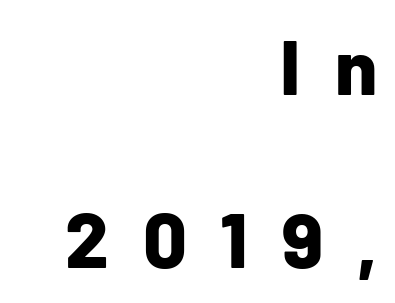
{"serif": "no", "italic": "no", "bold": "yes", "weight": "bold", "width": "normal", "stroke_contrast": "low", "x_height": "medium", "monospaced": "no", "underline": "no", "align": "right", "line_spacing": "loose", "line_spacing_ratio": 2.25, "letter_spacing": "wide", "letter_spacing_em": 0.44, "glyph_px": 77}
